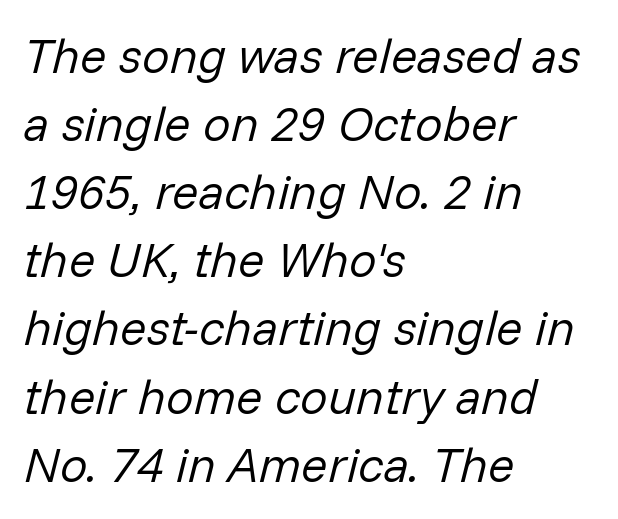
Q: Is the text bold? A: No.
Q: Is the text italic (slanted)? A: Yes, it leans right by about 14 degrees.
Q: Is the text underlined? A: No.
Q: How is the paragraph aligned? A: Left-aligned.
Q: Is the spacing between letters normal or unusually wide? A: Normal.
Q: Is the spacing between lines tight, normal or loose? A: Normal.
Q: Width (condensed, normal, or wide)? A: Normal.
Q: Stroke contrast? A: Low.
Q: x-height? A: Medium.
Q: Monospaced? A: No.
